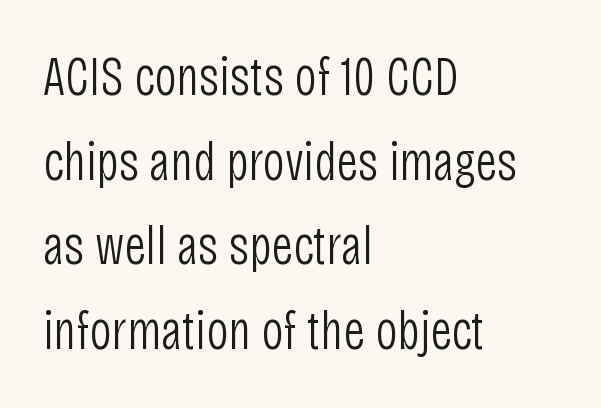
{"serif": "no", "italic": "no", "bold": "no", "weight": "light", "width": "condensed", "stroke_contrast": "low", "x_height": "large", "monospaced": "no", "underline": "no", "align": "left", "line_spacing": "normal", "line_spacing_ratio": 1.54, "letter_spacing": "normal", "letter_spacing_em": 0.0, "glyph_px": 55}
